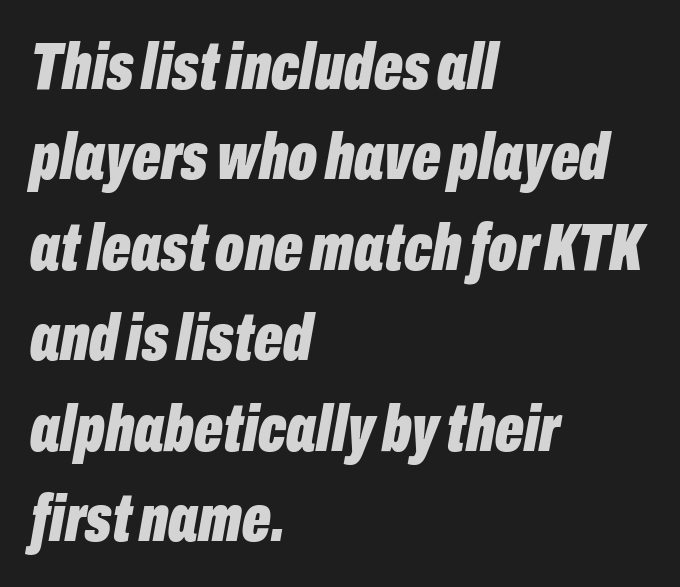
{"italic": "yes", "lean": "right", "slant_degrees": 10, "bold": "yes", "weight": "bold", "width": "condensed", "stroke_contrast": "low", "x_height": "medium", "monospaced": "no", "underline": "no", "align": "left", "line_spacing": "normal", "line_spacing_ratio": 1.35, "letter_spacing": "normal", "letter_spacing_em": 0.0, "glyph_px": 67}
